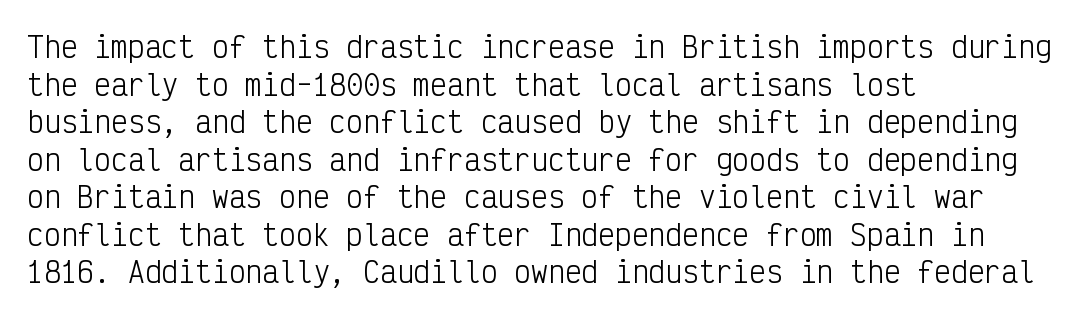
The image shows 28 px light, condensed sans-serif type, upright, monospaced; set left-aligned, normal line spacing (1.34x), normal letter spacing, not underlined; low stroke contrast and a medium x-height.
